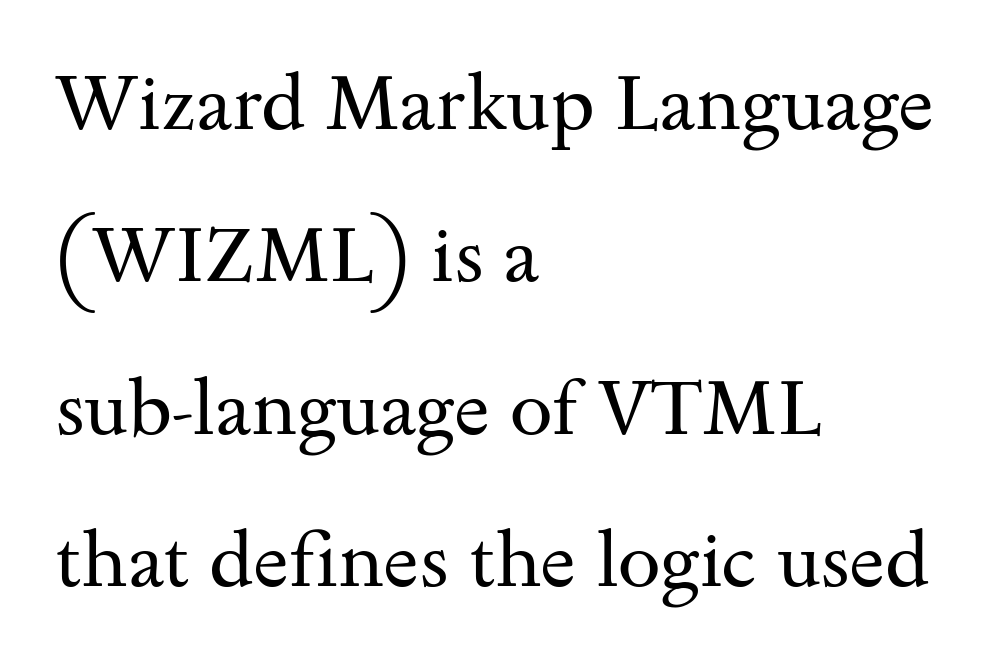
{"serif": "yes", "italic": "no", "bold": "no", "weight": "regular", "width": "wide", "stroke_contrast": "medium", "x_height": "small", "monospaced": "no", "underline": "no", "align": "left", "line_spacing": "loose", "line_spacing_ratio": 1.98, "letter_spacing": "normal", "letter_spacing_em": 0.0, "glyph_px": 77}
